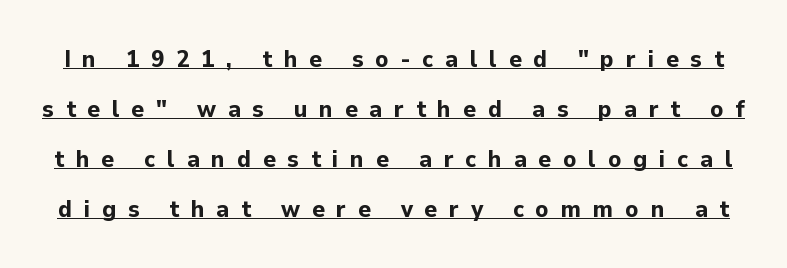
Q: Is the text bold? A: Yes.
Q: Is the text italic (slanted)? A: No, it is upright.
Q: Is the text underlined? A: Yes.
Q: Is the spacing between letters normal or unusually wide? A: Unusually wide.
Q: Is the spacing between lines tight, normal or loose? A: Loose.
